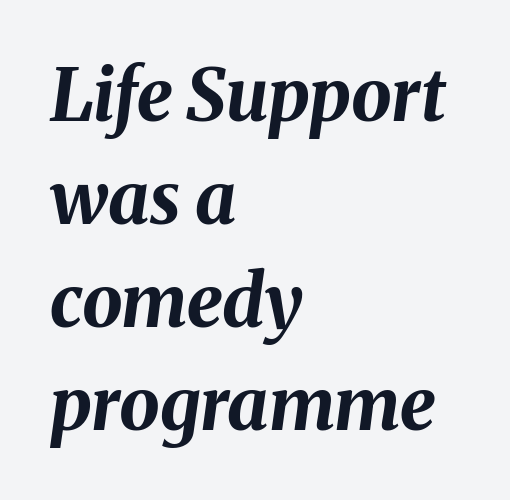
{"italic": "yes", "lean": "right", "slant_degrees": 8, "bold": "yes", "weight": "bold", "width": "normal", "stroke_contrast": "medium", "x_height": "medium", "monospaced": "no", "underline": "no", "align": "left", "line_spacing": "normal", "line_spacing_ratio": 1.43, "letter_spacing": "normal", "letter_spacing_em": 0.0, "glyph_px": 72}
